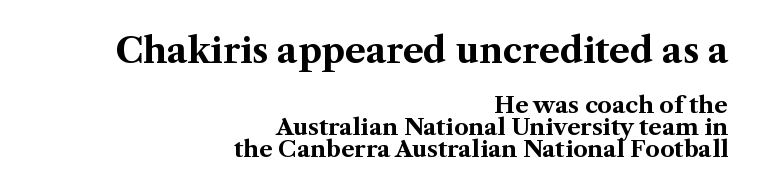
The image shows 35 px bold serif type, upright; set right-aligned, tight line spacing (0.95x), normal letter spacing, not underlined; the first (top) block is 1.52x larger; medium stroke contrast and a medium x-height.
